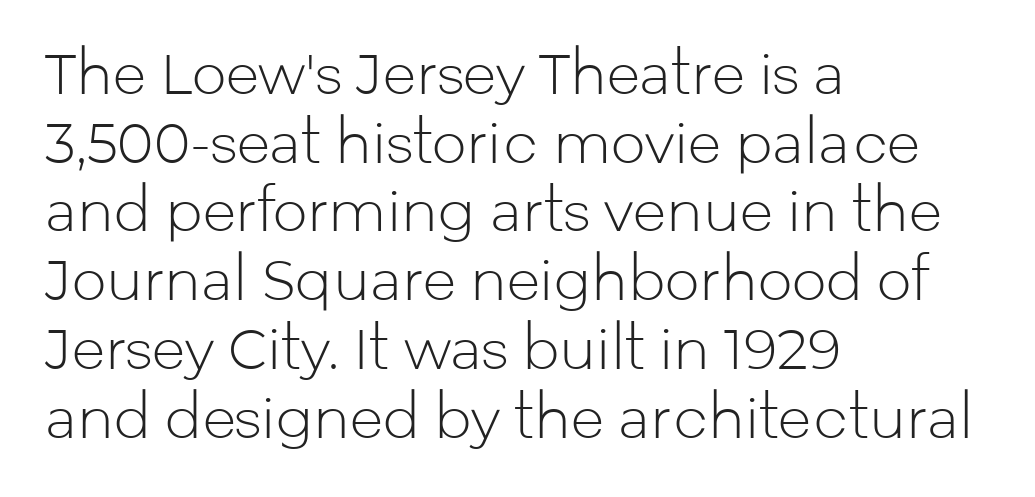
The image shows 55 px light sans-serif type, upright; set left-aligned, normal line spacing (1.25x), normal letter spacing, not underlined; low stroke contrast and a medium x-height.
